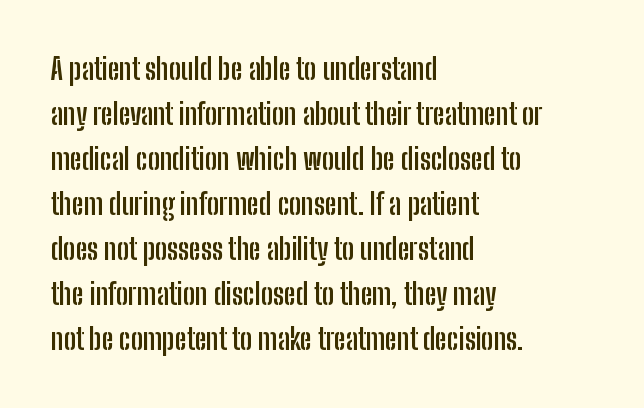
The image shows 29 px semibold, condensed sans-serif type, upright; set left-aligned, normal line spacing (1.55x), normal letter spacing, not underlined; low stroke contrast and a medium x-height.
